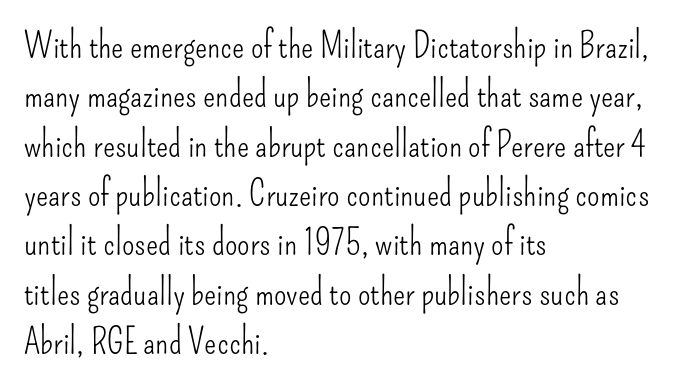
The image shows 36 px light, condensed sans-serif type, upright; set left-aligned, normal line spacing (1.37x), normal letter spacing, not underlined; low stroke contrast and a small x-height.
